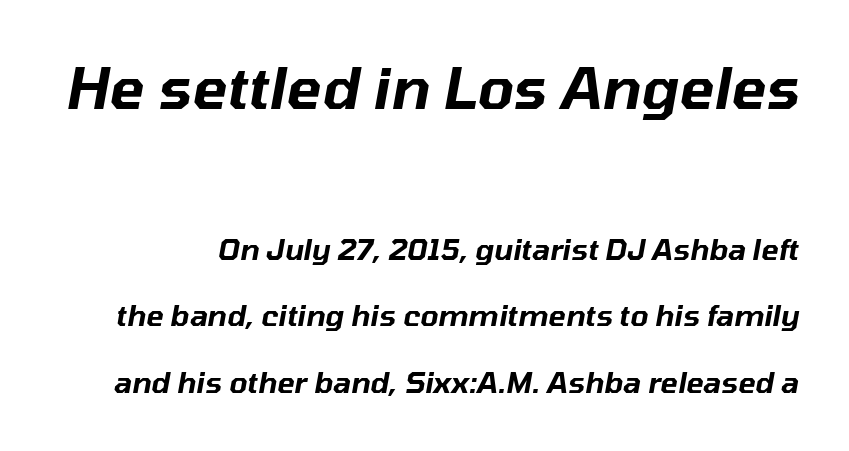
The image shows 58 px text type, italic (leaning right); set loose line spacing (2.3x), normal letter spacing, not underlined; the first (top) block is 2.0x larger; low stroke contrast and a medium x-height.
